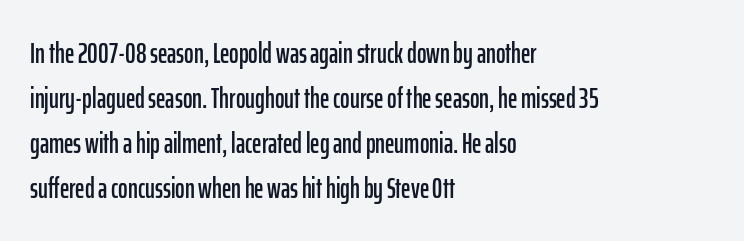
{"serif": "no", "italic": "no", "width": "condensed", "stroke_contrast": "low", "x_height": "medium", "monospaced": "no", "underline": "no", "align": "left", "line_spacing": "normal", "line_spacing_ratio": 1.55, "letter_spacing": "normal", "letter_spacing_em": 0.0, "glyph_px": 29}
